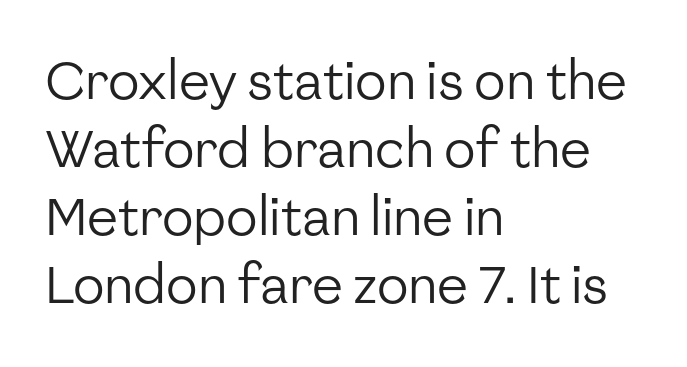
These lines stack with their left ends in a neat column. Students, note that the glyphs here touch the page at normal intervals. A bare baseline throughout the passage. Posture: straight, roman, zero tilt. The vertical gap from one line to the next is medium. The letters advance in unequal steps, a hallmark of proportional type.
